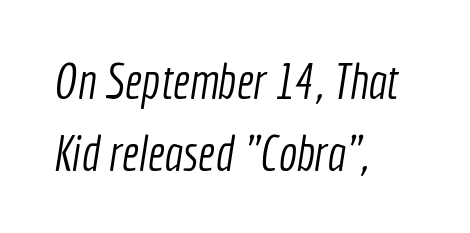
Q: Is the text bold? A: No.
Q: Is the typeface a serif or a sans-serif typeface? A: Sans-serif.
Q: Is the text underlined? A: No.
Q: How is the paragraph aligned? A: Left-aligned.
Q: Is the spacing between letters normal or unusually wide? A: Normal.
Q: Is the spacing between lines tight, normal or loose? A: Normal.
Q: Width (condensed, normal, or wide)? A: Condensed.
Q: x-height? A: Medium.
Q: Monospaced? A: No.
